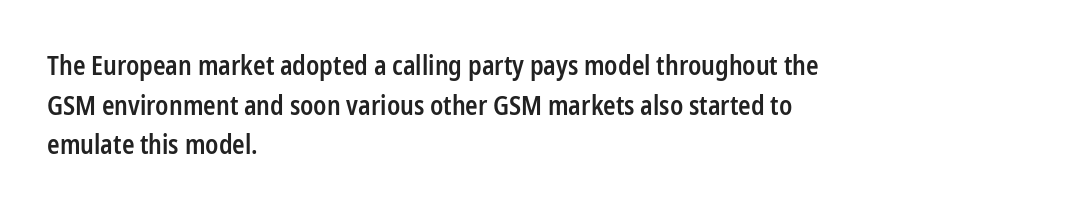
Q: Is the text bold? A: Semi-bold.
Q: Is the text italic (slanted)? A: No, it is upright.
Q: Is the text underlined? A: No.
Q: How is the paragraph aligned? A: Left-aligned.
Q: Is the spacing between letters normal or unusually wide? A: Normal.
Q: Is the spacing between lines tight, normal or loose? A: Normal.
